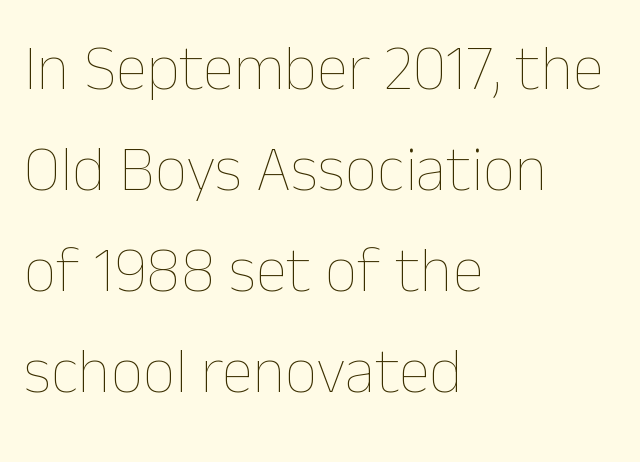
{"italic": "no", "bold": "no", "weight": "thin", "width": "normal", "stroke_contrast": "low", "x_height": "medium", "monospaced": "no", "underline": "no", "align": "left", "line_spacing": "normal", "line_spacing_ratio": 1.58, "letter_spacing": "normal", "letter_spacing_em": 0.0, "glyph_px": 64}
